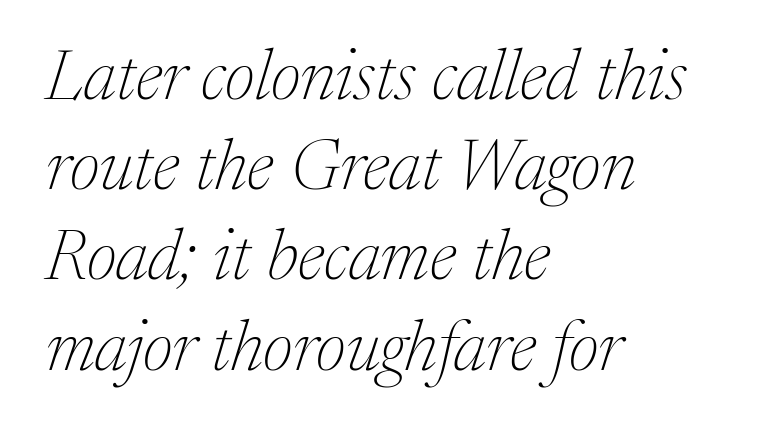
Letter spacing: default. Each line starts at the same left margin while the right side varies. This sample uses a serif face. Weight: in the light-to-regular range. The baseline area is clear.
